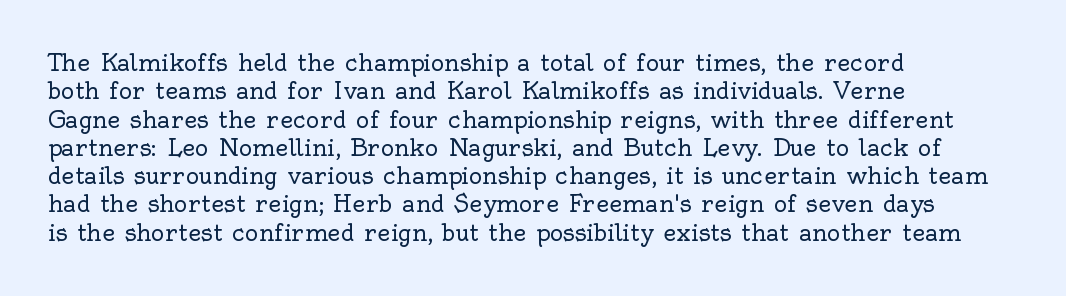
The image shows 23 px text type, upright; set left-aligned, line spacing 1.23x, normal letter spacing, not underlined.
